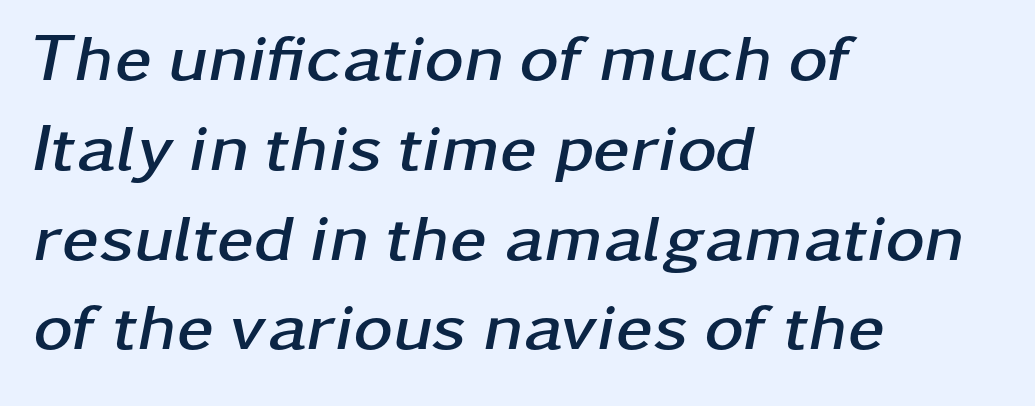
{"italic": "yes", "lean": "right", "slant_degrees": 11, "bold": "yes", "weight": "semibold", "width": "wide", "stroke_contrast": "low", "x_height": "medium", "monospaced": "no", "underline": "no", "align": "left", "line_spacing": "normal", "line_spacing_ratio": 1.34, "letter_spacing": "normal", "letter_spacing_em": 0.0, "glyph_px": 67}
